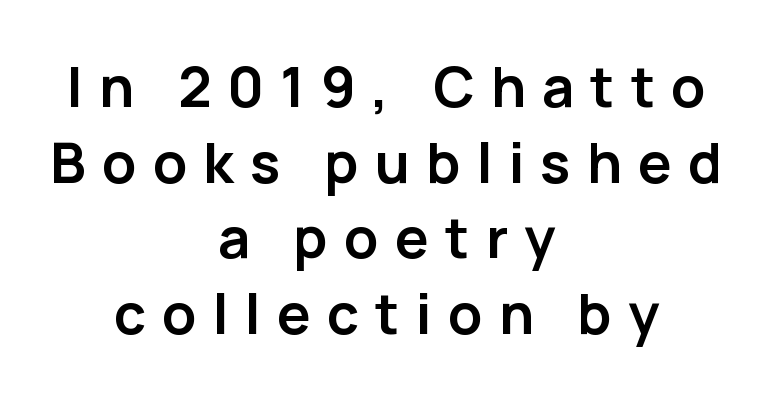
{"serif": "no", "italic": "no", "bold": "yes", "weight": "semibold", "width": "normal", "stroke_contrast": "low", "x_height": "medium", "monospaced": "no", "underline": "no", "align": "center", "line_spacing": "normal", "line_spacing_ratio": 1.35, "letter_spacing": "wide", "letter_spacing_em": 0.29, "glyph_px": 56}
